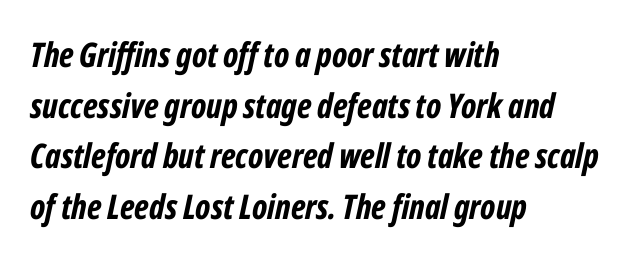
The image shows 34 px bold, condensed type, italic (leaning right); set left-aligned, normal line spacing (1.49x), normal letter spacing, not underlined; low stroke contrast and a medium x-height.
